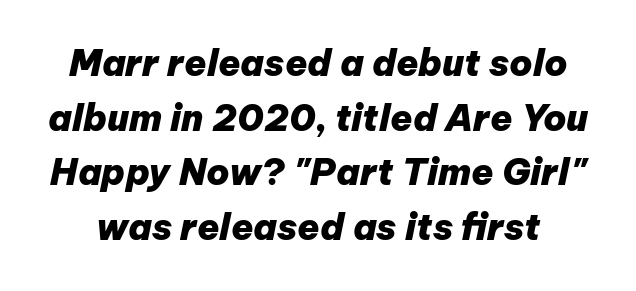
{"italic": "yes", "lean": "right", "slant_degrees": 12, "bold": "yes", "weight": "heavy", "width": "normal", "stroke_contrast": "low", "x_height": "medium", "monospaced": "no", "underline": "no", "line_spacing": "normal", "line_spacing_ratio": 1.52, "letter_spacing": "normal", "letter_spacing_em": 0.0, "glyph_px": 36}
